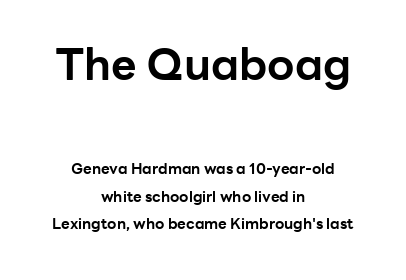
The image shows 44 px bold sans-serif type, upright; set centered, line spacing 1.82x, normal letter spacing, not underlined; the first (top) block is 2.93x larger; low stroke contrast and a medium x-height.
